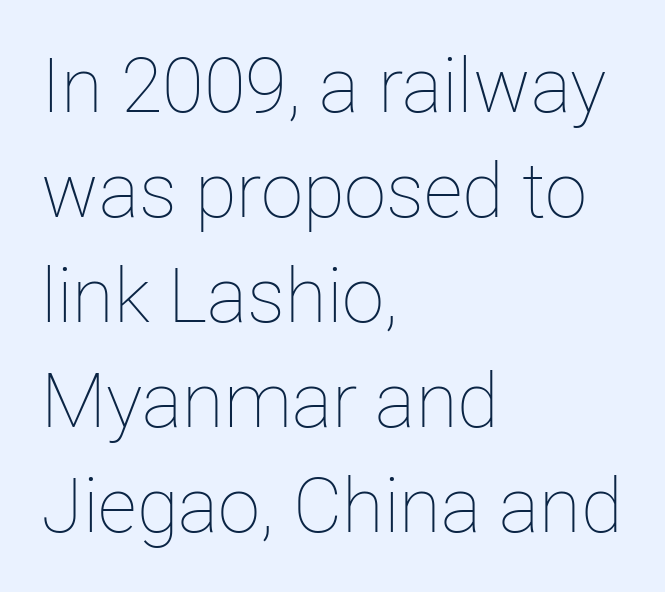
Q: Is the text bold? A: No.
Q: Is the text italic (slanted)? A: No, it is upright.
Q: Is the text underlined? A: No.
Q: How is the paragraph aligned? A: Left-aligned.
Q: Is the spacing between letters normal or unusually wide? A: Normal.
Q: Is the spacing between lines tight, normal or loose? A: Normal.
Q: Width (condensed, normal, or wide)? A: Normal.
Q: Stroke contrast? A: Low.
Q: x-height? A: Medium.
Q: Monospaced? A: No.
